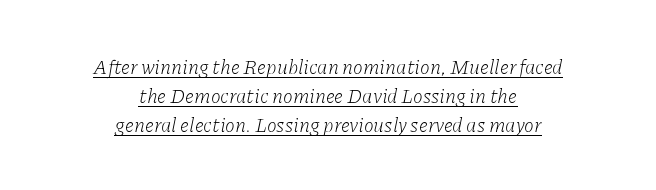
Q: Is the text bold? A: No.
Q: Is the text italic (slanted)? A: Yes, it leans right by about 11 degrees.
Q: Is the text underlined? A: Yes.
Q: How is the paragraph aligned? A: Centered.
Q: Is the spacing between letters normal or unusually wide? A: Normal.
Q: Is the spacing between lines tight, normal or loose? A: Normal.
